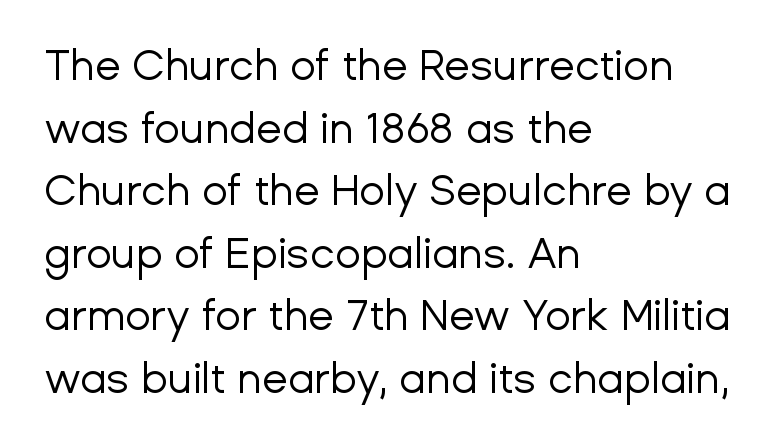
Stroke mass is kept to a normal reading level or below. The rendering shows plain stroke endings on the letterforms — a sans-serif design. Notice how the stems are strictly vertical — no italics here. The passage shown is not underscored anywhere.
